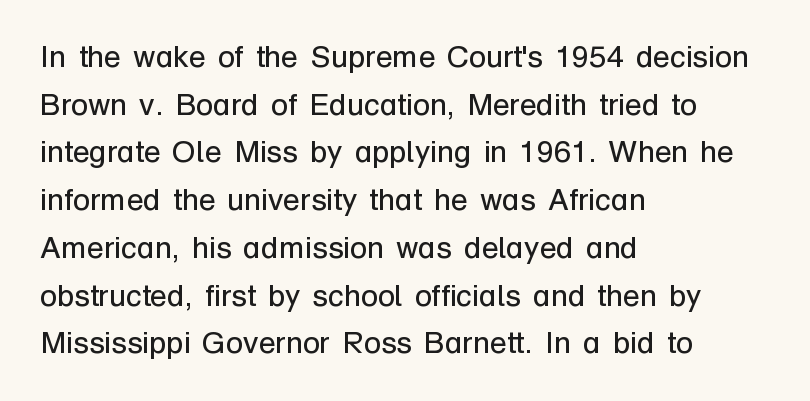
The image shows 31 px regular-weight sans-serif type, upright; set left-aligned, normal line spacing (1.54x), normal letter spacing, not underlined; low stroke contrast and a medium x-height.
